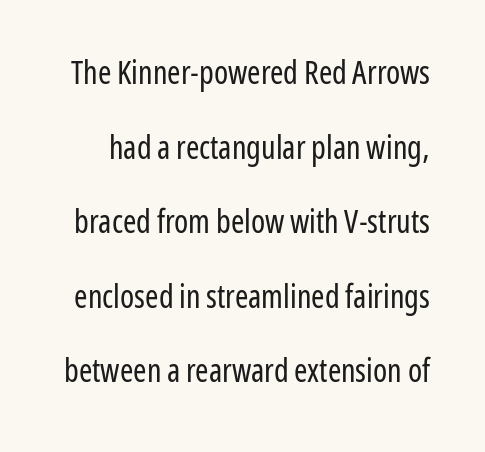
The image shows 32 px regular-weight, condensed sans-serif type, upright; set loose line spacing (2.33x), normal letter spacing, not underlined; low stroke contrast and a medium x-height.
